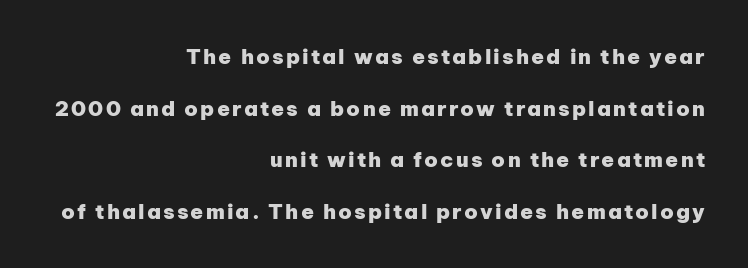
{"italic": "no", "bold": "yes", "underline": "no", "align": "right", "line_spacing": "loose", "line_spacing_ratio": 2.46, "glyph_px": 21}
